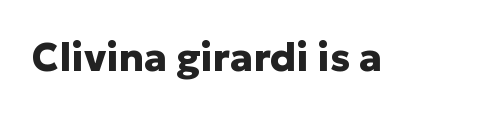
Q: Is the text bold? A: Yes.
Q: Is the text italic (slanted)? A: No, it is upright.
Q: Is the typeface a serif or a sans-serif typeface? A: Sans-serif.
Q: Is the text underlined? A: No.
Q: Is the spacing between letters normal or unusually wide? A: Normal.
Q: Width (condensed, normal, or wide)? A: Normal.
Q: Stroke contrast? A: Low.
Q: x-height? A: Medium.
Q: Monospaced? A: No.
